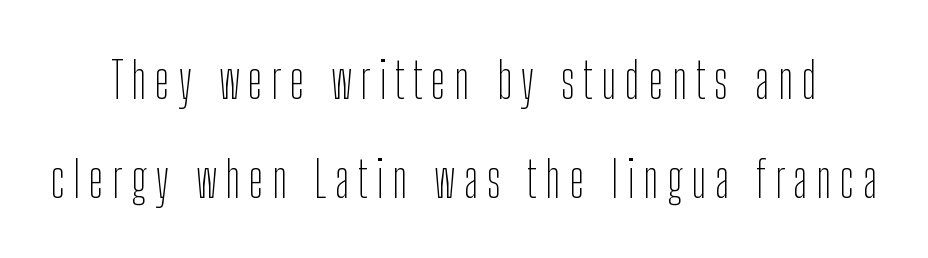
Q: Is the text bold? A: No.
Q: Is the text italic (slanted)? A: No, it is upright.
Q: Is the typeface a serif or a sans-serif typeface? A: Sans-serif.
Q: Is the text underlined? A: No.
Q: Is the spacing between lines tight, normal or loose? A: Loose.
Q: Width (condensed, normal, or wide)? A: Condensed.
Q: Stroke contrast? A: Low.
Q: x-height? A: Medium.
Q: Monospaced? A: No.
